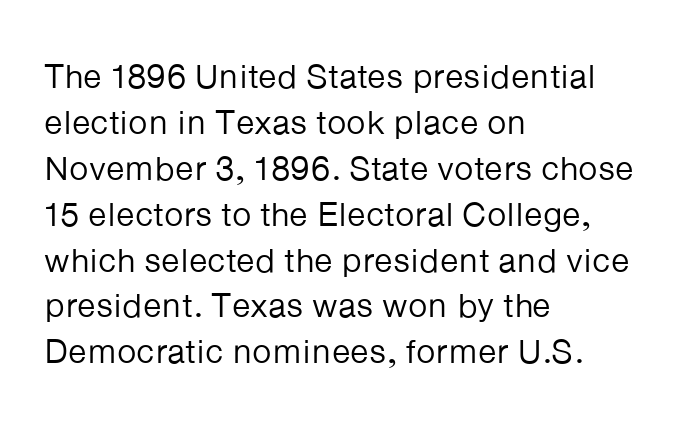
{"serif": "no", "italic": "no", "bold": "no", "weight": "regular", "width": "normal", "stroke_contrast": "low", "x_height": "medium", "monospaced": "no", "underline": "no", "align": "left", "line_spacing": "normal", "line_spacing_ratio": 1.35, "letter_spacing": "normal", "letter_spacing_em": 0.0, "glyph_px": 34}
